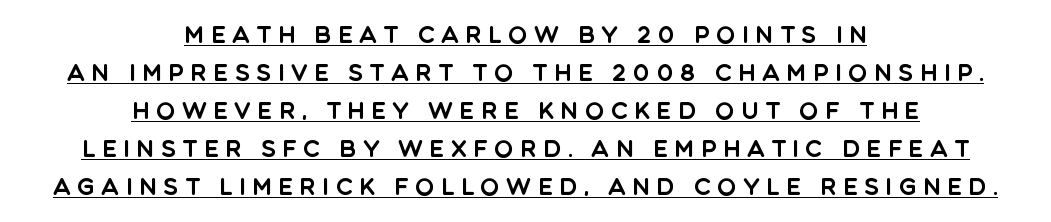
{"italic": "no", "underline": "yes", "align": "center", "line_spacing": "normal", "line_spacing_ratio": 1.65, "letter_spacing": "wide", "letter_spacing_em": 0.28, "glyph_px": 23}
